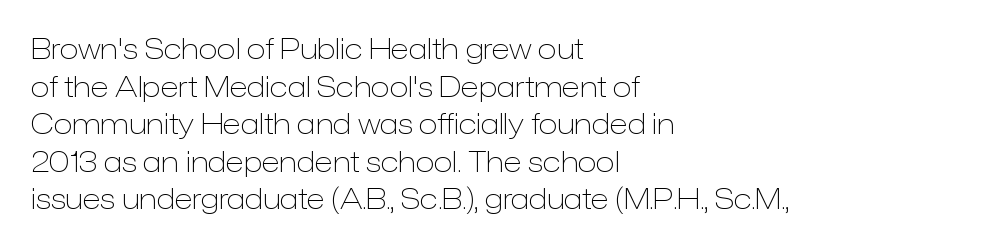
Is this a heavy cut? Hardly; it is regular or lighter. These lines sit exactly where default settings would place them. Look at the tracking — it's just the regular setting, nothing added. The ragged edge is on the right, which tells us the setting is flush left. Character widths vary here, with narrow letters taking less room than wide ones. Nope, not italic — everything's standing straight.
